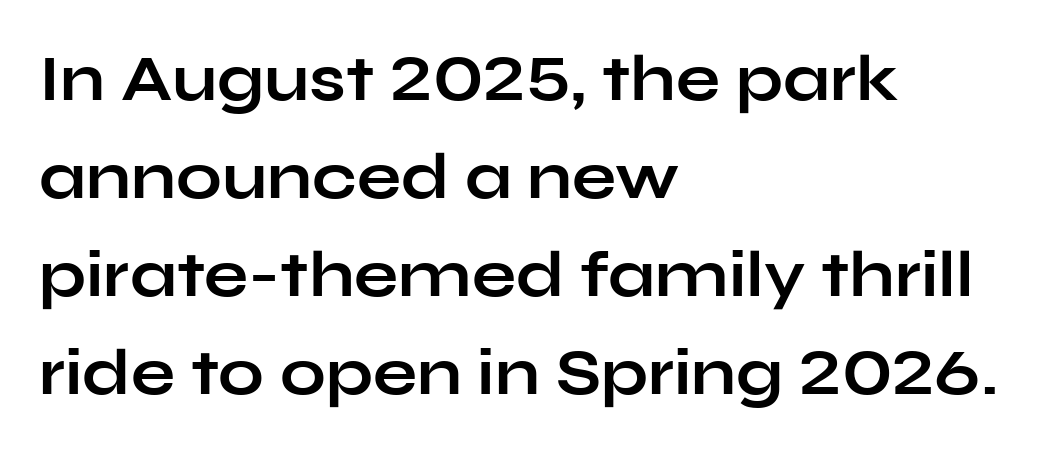
The image shows 65 px bold, wide sans-serif type, upright; set left-aligned, normal line spacing (1.51x), normal letter spacing, not underlined; low stroke contrast and a medium x-height.
